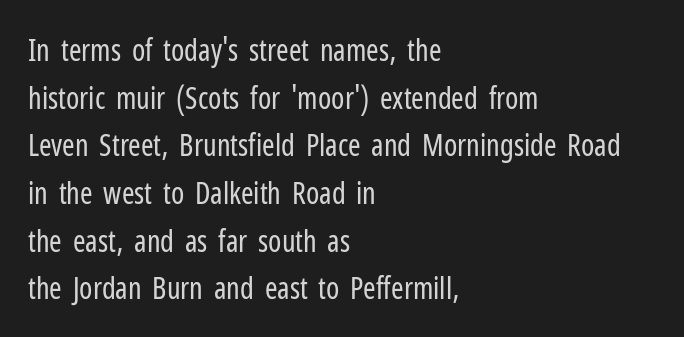
Casual observation: everything's shoved over to the left. Tracking here is standard; glyphs follow each other at the usual distance. The block of text has a typical density, with ordinary space between rows. In terms of letterform style, serifs are entirely absent.
